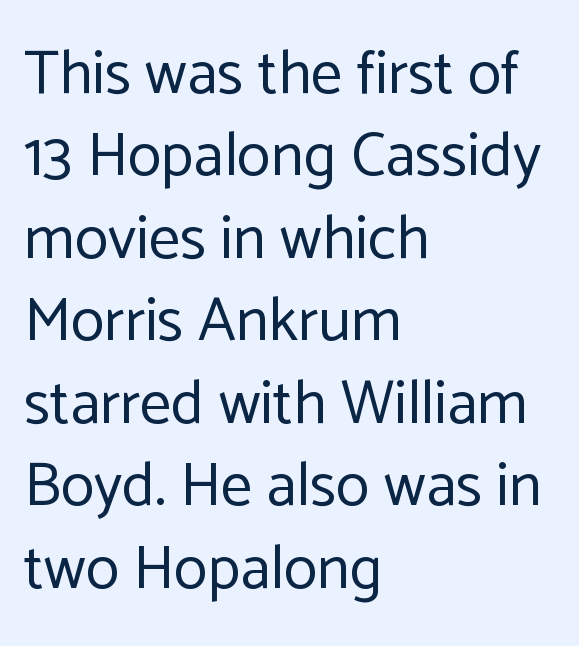
{"serif": "no", "italic": "no", "bold": "no", "weight": "regular", "width": "normal", "stroke_contrast": "low", "x_height": "medium", "monospaced": "no", "underline": "no", "align": "left", "line_spacing": "normal", "line_spacing_ratio": 1.33, "letter_spacing": "normal", "letter_spacing_em": 0.0, "glyph_px": 62}
